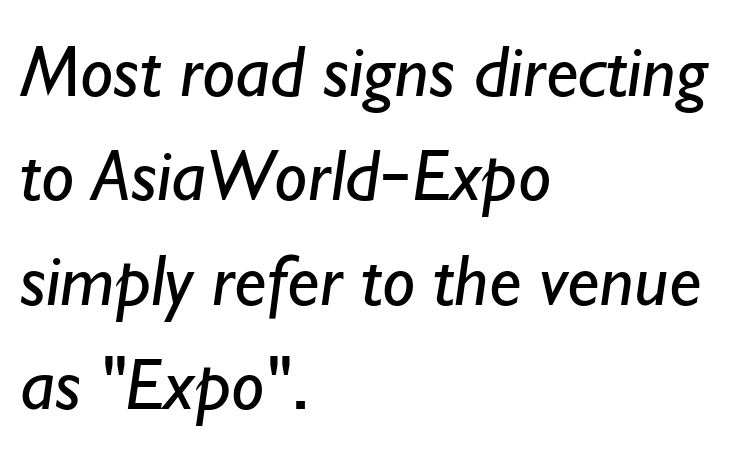
{"serif": "no", "bold": "no", "weight": "regular", "width": "normal", "stroke_contrast": "low", "x_height": "small", "monospaced": "no", "underline": "no", "align": "left", "line_spacing": "normal", "line_spacing_ratio": 1.41, "letter_spacing": "normal", "letter_spacing_em": 0.0, "glyph_px": 74}
